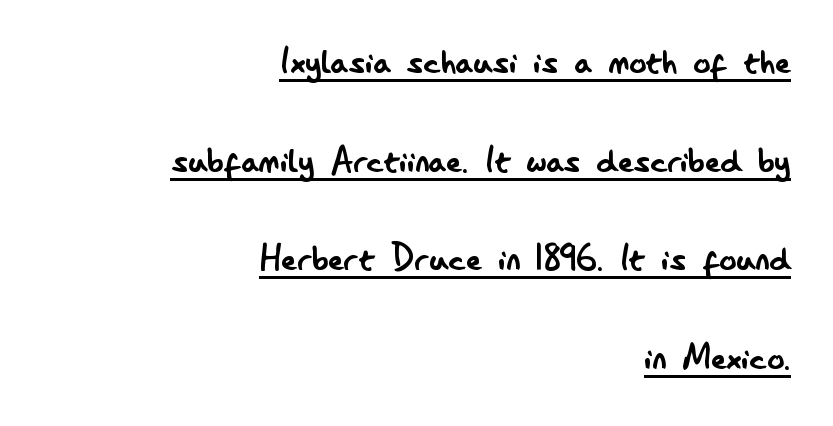
Q: Is the text bold? A: No.
Q: Is the text italic (slanted)? A: No, it is upright.
Q: Is the typeface a serif or a sans-serif typeface? A: Sans-serif.
Q: Is the text underlined? A: Yes.
Q: How is the paragraph aligned? A: Right-aligned.
Q: Is the spacing between letters normal or unusually wide? A: Normal.
Q: Is the spacing between lines tight, normal or loose? A: Loose.
Q: Width (condensed, normal, or wide)? A: Condensed.
Q: Stroke contrast? A: Low.
Q: x-height? A: Small.
Q: Monospaced? A: No.
